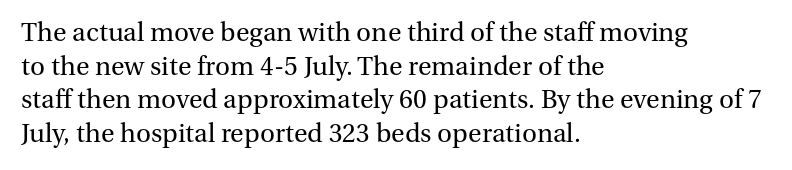
Interline gaps are of average width in this sample. In terms of posture, this sample is upright. Teacher's note: observe the even left margin — that is flush-left alignment. The cut favours lightness, reaching ordinary text weight at its darkest.
